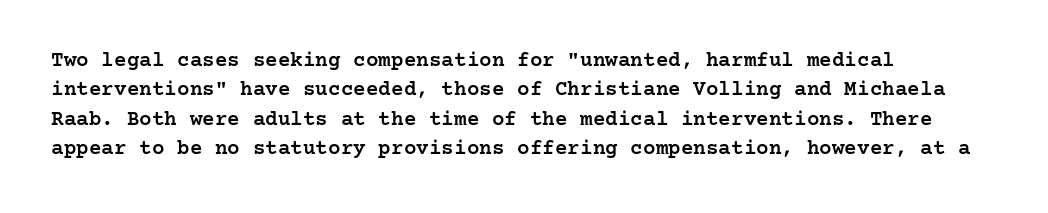
{"italic": "no", "bold": "semi", "underline": "no", "align": "left", "line_spacing": "normal", "line_spacing_ratio": 1.4, "letter_spacing": "normal", "letter_spacing_em": 0.0, "glyph_px": 21}
